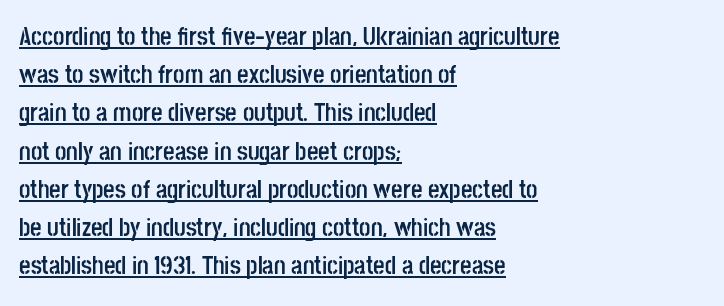
{"italic": "no", "bold": "yes", "underline": "yes", "align": "left", "line_spacing": "normal", "line_spacing_ratio": 1.53, "letter_spacing": "normal", "letter_spacing_em": 0.0, "glyph_px": 25}
